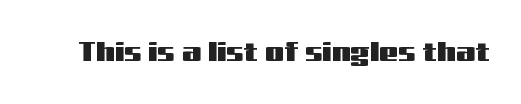
{"italic": "no", "underline": "no", "letter_spacing": "normal", "letter_spacing_em": 0.0, "glyph_px": 27}
